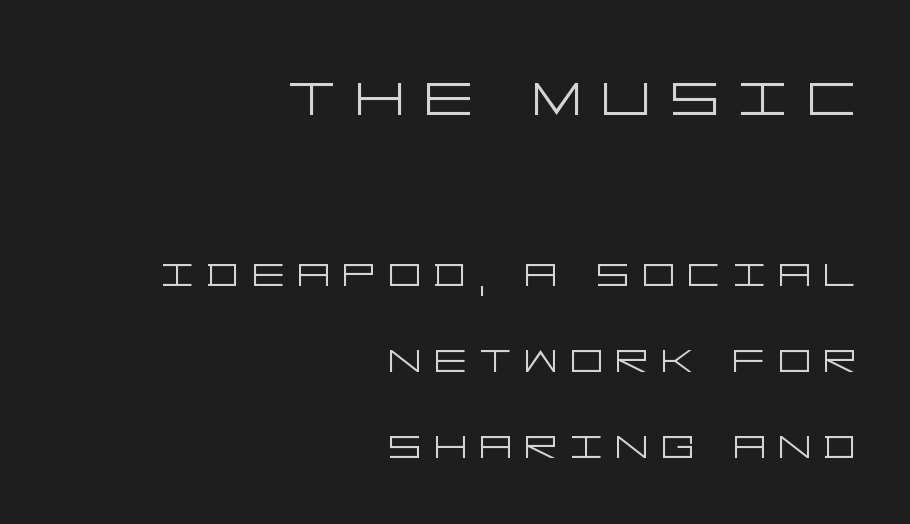
Tall strokes in this sample are plumb rather than angled. Heft: none added — not bold. Large over small — that's the arrangement of the two blocks here. Letter spacing: wide. Does the type have serifs? No, each stem ends abruptly. Words float on clear page, feet unadorned.
